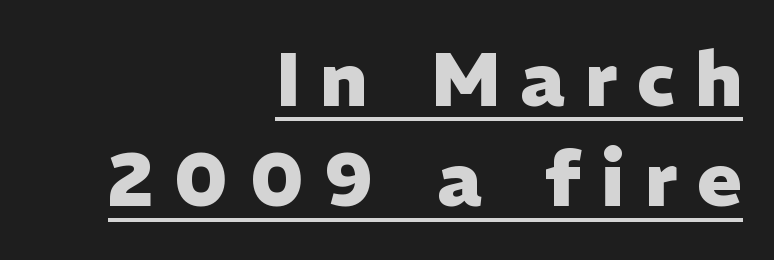
The type is letterspaced generously, with wide tracking. The rendering uses the underline text-decoration. What weight is shown? A full bold with thick strokes. Ordinary non-slanted type is in use. A typesetter would call this proportional, since set widths differ per character. All the whitespace from short lines collects on the left.
